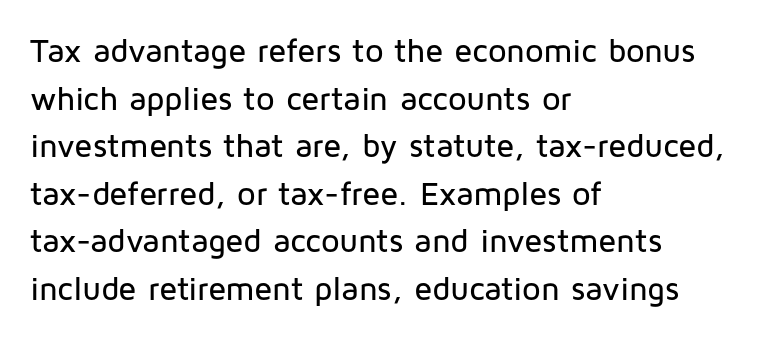
The image shows 33 px sans-serif type, upright; set left-aligned, normal line spacing (1.44x), normal letter spacing, not underlined; low stroke contrast and a medium x-height.
